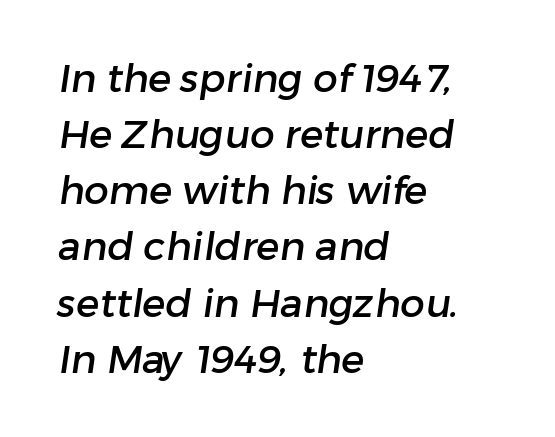
This rendering employs a face without finishing strokes, i.e., a sans-serif. Line starts are locked; line ends wander. Nobody drew a line under any word here. Look at the tracking — it's just the regular setting, nothing added. These lines are rendered in a variable-pitch font.
